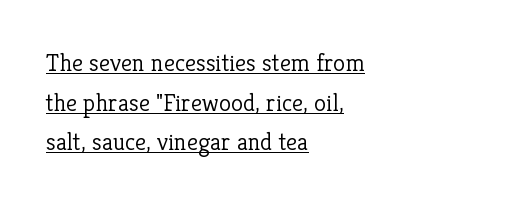
Q: Is the text bold? A: No.
Q: Is the text italic (slanted)? A: No, it is upright.
Q: Is the text underlined? A: Yes.
Q: How is the paragraph aligned? A: Left-aligned.
Q: Is the spacing between letters normal or unusually wide? A: Normal.
Q: Is the spacing between lines tight, normal or loose? A: Normal.
